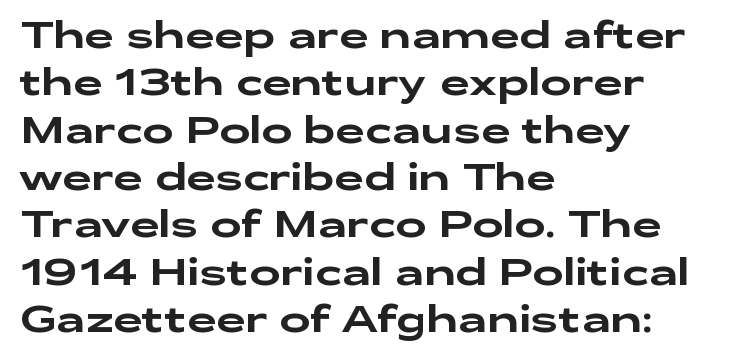
Q: Is the text italic (slanted)? A: No, it is upright.
Q: Is the typeface a serif or a sans-serif typeface? A: Sans-serif.
Q: Is the text underlined? A: No.
Q: How is the paragraph aligned? A: Left-aligned.
Q: Is the spacing between letters normal or unusually wide? A: Normal.
Q: Is the spacing between lines tight, normal or loose? A: Normal.
Q: Width (condensed, normal, or wide)? A: Wide.
Q: Stroke contrast? A: Low.
Q: x-height? A: Medium.
Q: Monospaced? A: No.
